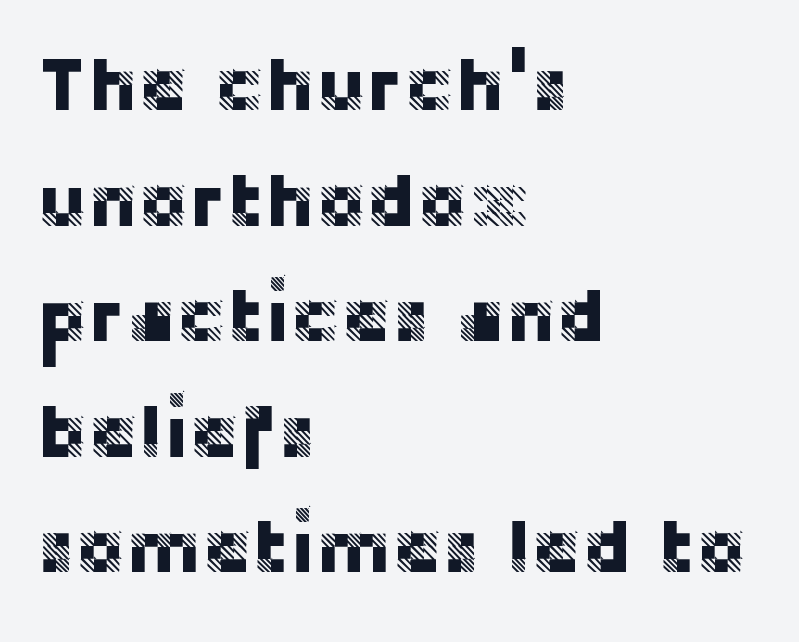
Q: Is the text italic (slanted)? A: No, it is upright.
Q: Is the typeface a serif or a sans-serif typeface? A: Sans-serif.
Q: Is the text underlined? A: No.
Q: How is the paragraph aligned? A: Left-aligned.
Q: Is the spacing between letters normal or unusually wide? A: Normal.
Q: Is the spacing between lines tight, normal or loose? A: Normal.
Q: Width (condensed, normal, or wide)? A: Normal.
Q: Stroke contrast? A: Low.
Q: x-height? A: Large.
Q: Monospaced? A: No.
